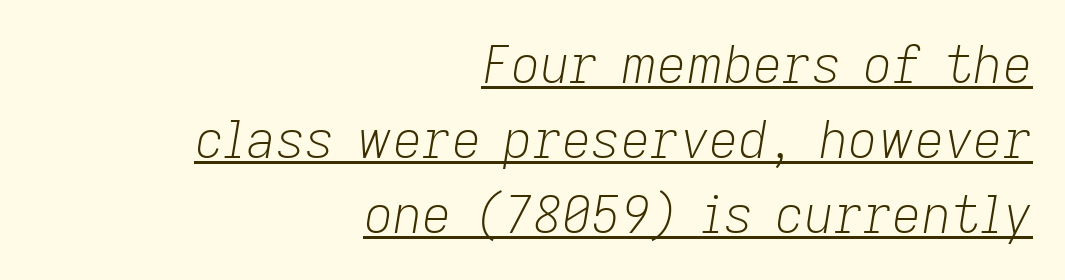
Q: Is the text bold? A: No.
Q: Is the text italic (slanted)? A: Yes, it leans right by about 9 degrees.
Q: Is the text underlined? A: Yes.
Q: How is the paragraph aligned? A: Right-aligned.
Q: Is the spacing between letters normal or unusually wide? A: Normal.
Q: Is the spacing between lines tight, normal or loose? A: Normal.
Q: Width (condensed, normal, or wide)? A: Normal.
Q: Stroke contrast? A: Low.
Q: x-height? A: Medium.
Q: Monospaced? A: No.
